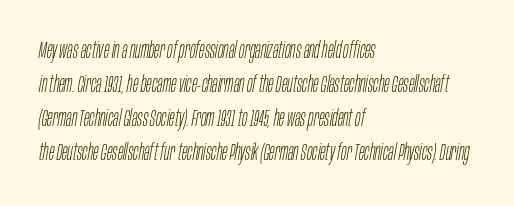
Q: Is the text bold? A: No.
Q: Is the text italic (slanted)? A: Yes, it leans right by about 10 degrees.
Q: Is the text underlined? A: No.
Q: How is the paragraph aligned? A: Left-aligned.
Q: Is the spacing between letters normal or unusually wide? A: Normal.
Q: Is the spacing between lines tight, normal or loose? A: Normal.
